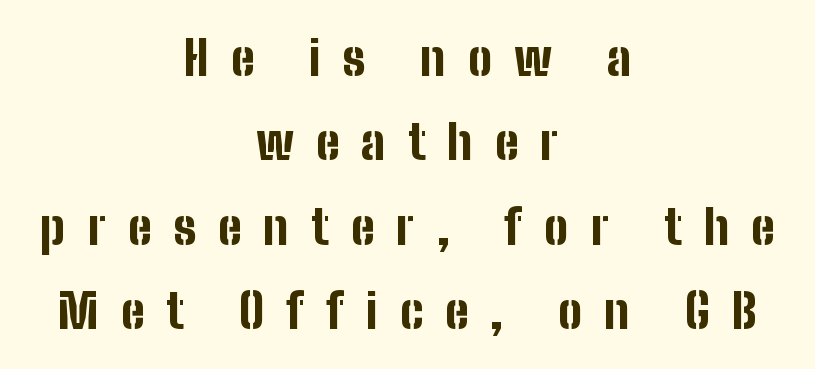
Q: Is the text bold? A: Yes.
Q: Is the text italic (slanted)? A: No, it is upright.
Q: Is the typeface a serif or a sans-serif typeface? A: Sans-serif.
Q: Is the text underlined? A: No.
Q: How is the paragraph aligned? A: Centered.
Q: Is the spacing between letters normal or unusually wide? A: Unusually wide.
Q: Width (condensed, normal, or wide)? A: Condensed.
Q: Stroke contrast? A: Low.
Q: x-height? A: Medium.
Q: Monospaced? A: No.
